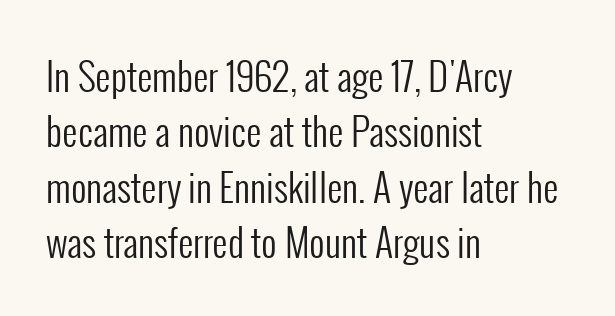
{"serif": "no", "italic": "no", "bold": "no", "weight": "regular", "width": "condensed", "stroke_contrast": "low", "x_height": "medium", "monospaced": "no", "underline": "no", "align": "left", "line_spacing": "normal", "line_spacing_ratio": 1.46, "letter_spacing": "normal", "letter_spacing_em": 0.0, "glyph_px": 38}
